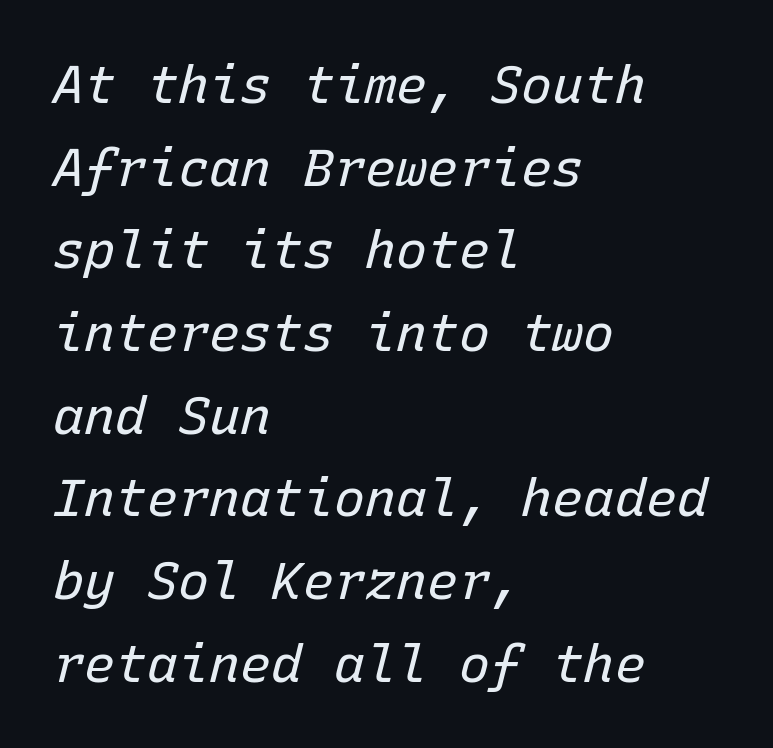
In terms of leading, this rendering sits right in the middle. Would a proofreader flag this as italicized? Yes. These glyphs show unthickened strokes, regular width or finer. Plain, unruled lines of type. What stands out about the letter spacing? Nothing — it is the standard amount. The rendering uses typewriter-style spacing with identical character cells.
